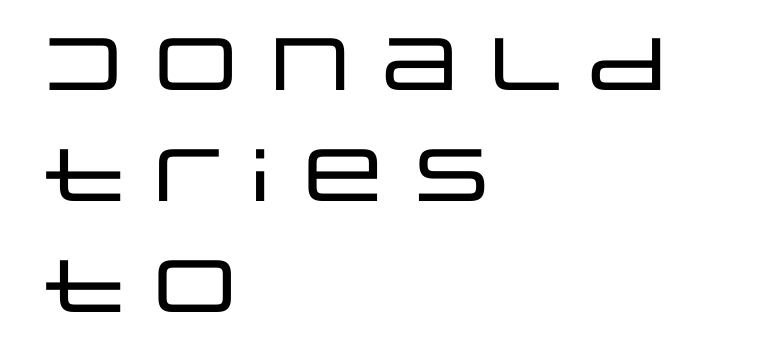
{"serif": "no", "italic": "no", "width": "wide", "stroke_contrast": "low", "x_height": "large", "monospaced": "no", "underline": "no", "align": "left", "line_spacing": "normal", "line_spacing_ratio": 1.5, "letter_spacing": "normal", "letter_spacing_em": 0.0, "glyph_px": 74}
